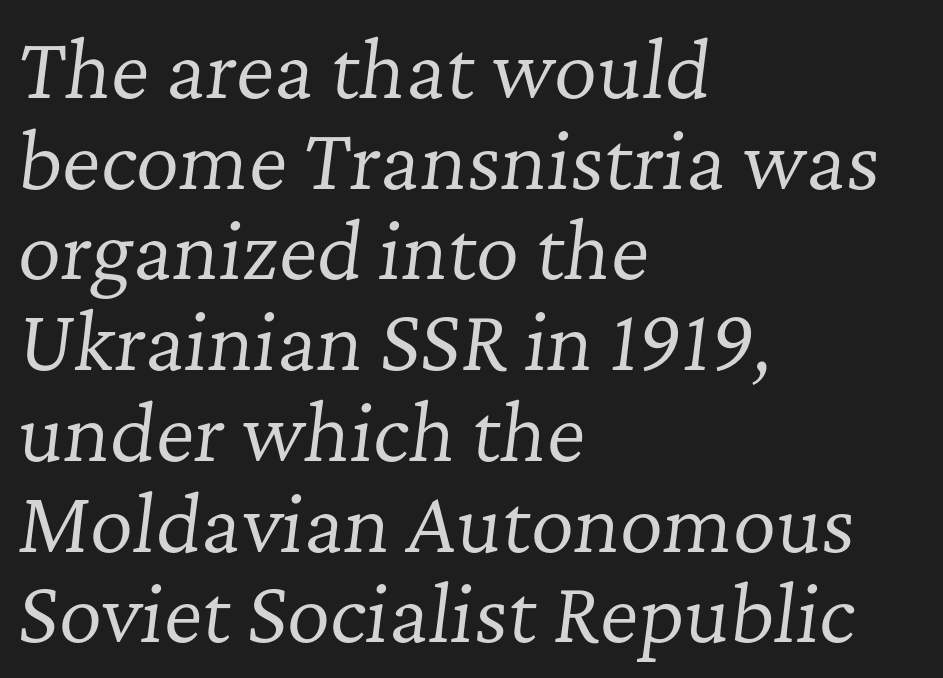
Q: Is the text bold? A: No.
Q: Is the text italic (slanted)? A: Yes, it leans right by about 7 degrees.
Q: Is the typeface a serif or a sans-serif typeface? A: Serif.
Q: Is the text underlined? A: No.
Q: How is the paragraph aligned? A: Left-aligned.
Q: Is the spacing between letters normal or unusually wide? A: Normal.
Q: Width (condensed, normal, or wide)? A: Normal.
Q: Stroke contrast? A: Low.
Q: x-height? A: Medium.
Q: Monospaced? A: No.
